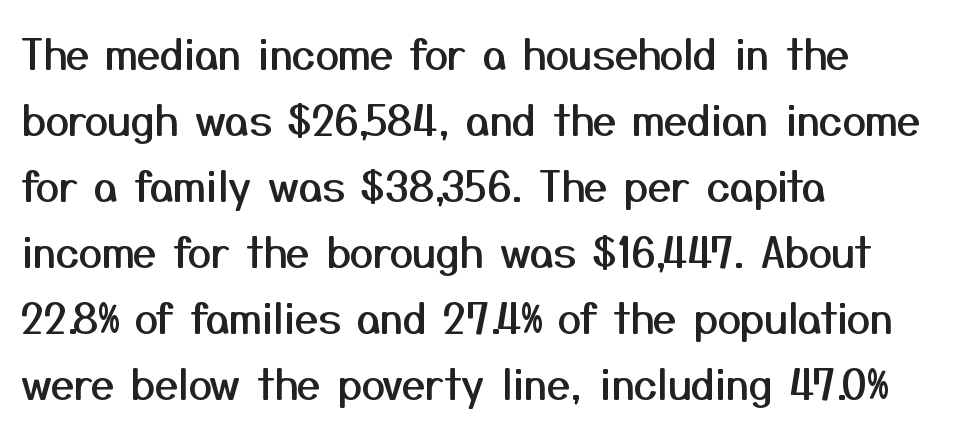
Q: Is the text italic (slanted)? A: No, it is upright.
Q: Is the typeface a serif or a sans-serif typeface? A: Sans-serif.
Q: Is the text underlined? A: No.
Q: How is the paragraph aligned? A: Left-aligned.
Q: Is the spacing between letters normal or unusually wide? A: Normal.
Q: Is the spacing between lines tight, normal or loose? A: Normal.
Q: Width (condensed, normal, or wide)? A: Normal.
Q: Stroke contrast? A: Medium.
Q: x-height? A: Medium.
Q: Monospaced? A: No.
